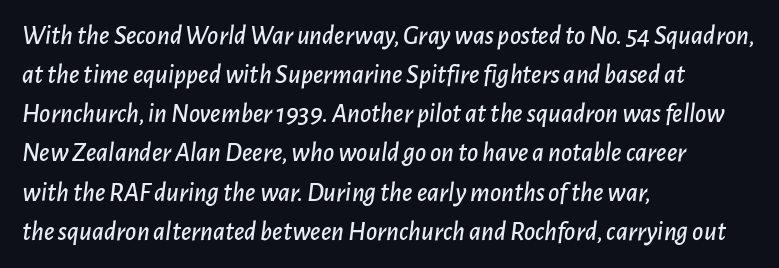
{"italic": "yes", "lean": "right", "slant_degrees": 7, "underline": "no", "align": "left", "line_spacing": "normal", "line_spacing_ratio": 1.45, "letter_spacing": "normal", "letter_spacing_em": 0.0, "glyph_px": 27}
